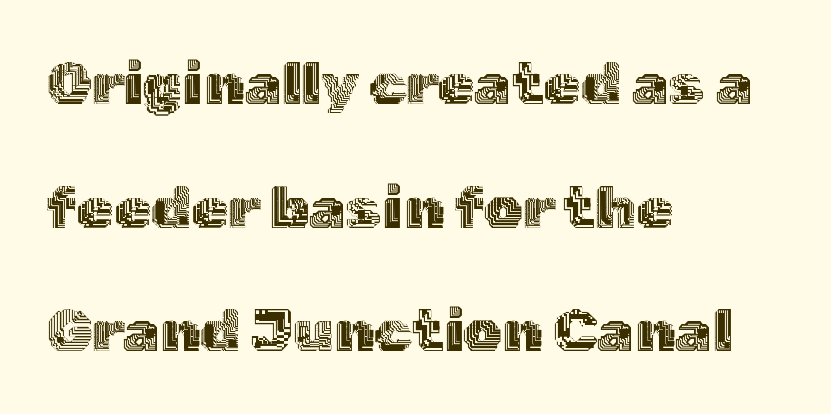
{"italic": "no", "width": "normal", "x_height": "medium", "monospaced": "no", "underline": "no", "align": "left", "line_spacing": "loose", "line_spacing_ratio": 2.06, "letter_spacing": "normal", "letter_spacing_em": 0.0, "glyph_px": 60}
